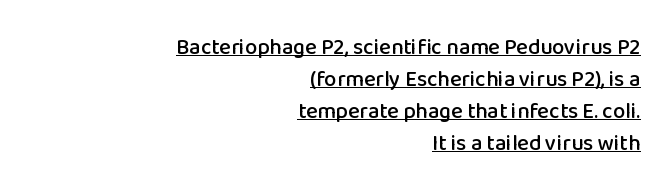
{"italic": "no", "underline": "yes", "align": "right", "line_spacing": "normal", "line_spacing_ratio": 1.45, "letter_spacing": "normal", "letter_spacing_em": 0.0, "glyph_px": 22}
